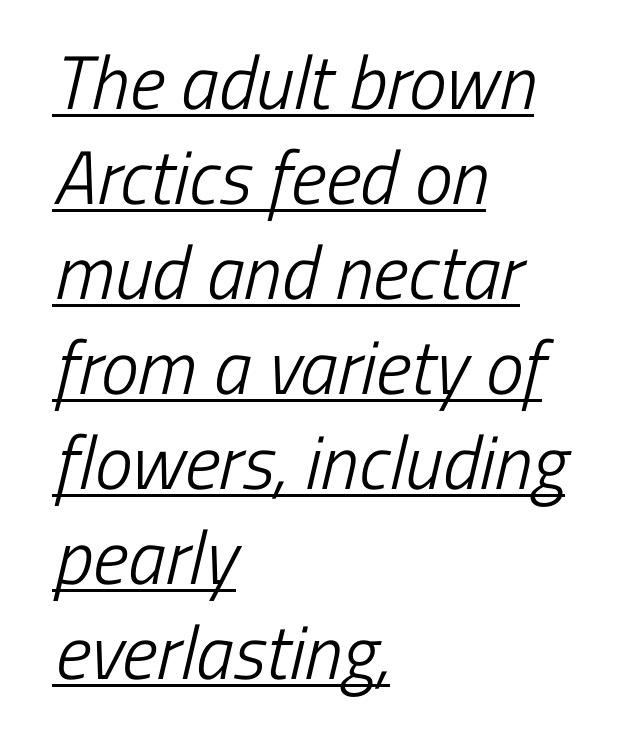
This is underlined copy, the kind a proofreader might mark for attention. The typeface chosen for these lines omits serifs. The ragged edge is on the right, which tells us the setting is flush left. Interline gaps are of average width in this sample. Spacing verdict: proportional, widths tailored to each character.
